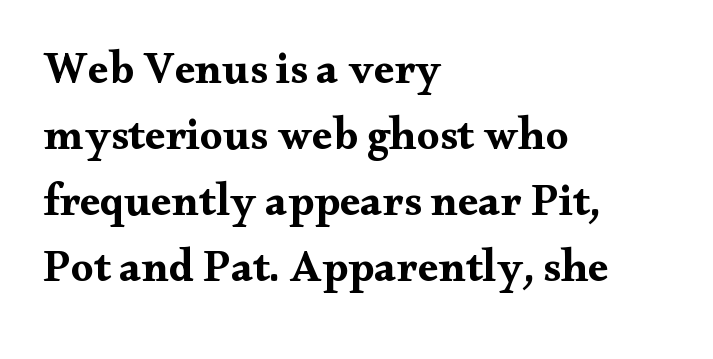
The image shows 45 px bold, wide serif type, upright; set left-aligned, normal line spacing (1.47x), normal letter spacing, not underlined; medium stroke contrast and a small x-height.
